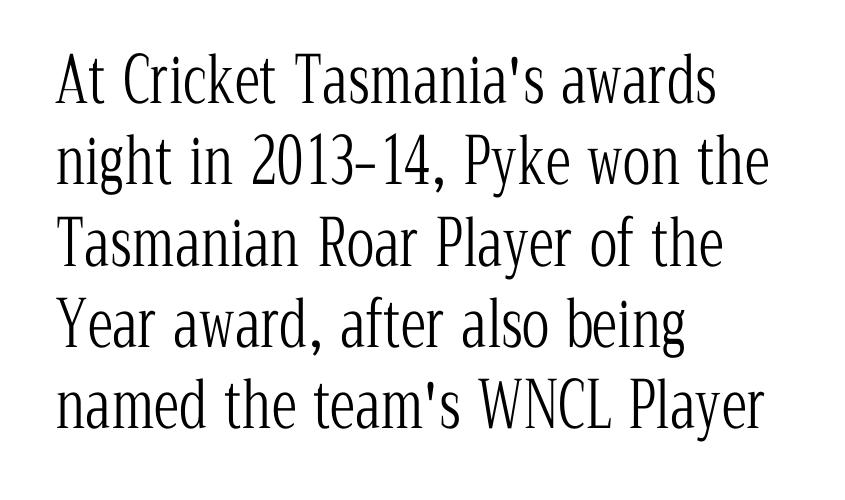
Looks like regular typesetting: each glyph gets only the width it needs. Letterform terminals end in serifs throughout the passage. The lettering stays uniformly vertical, giving the passage a roman look. The line texture is even and compact thanks to regular tracking. In terms of leading, this rendering sits right in the middle.
